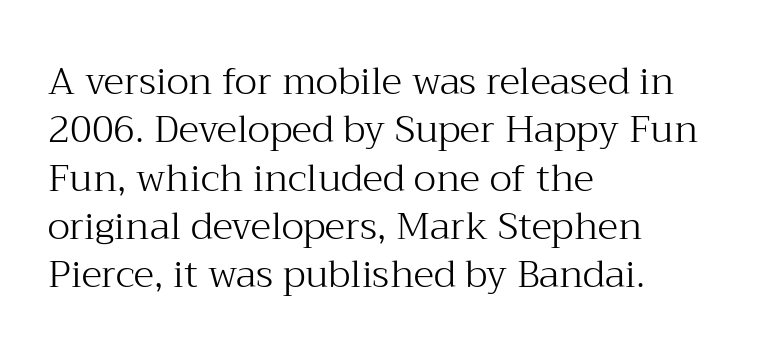
Designer's note — italics off, roman on. The strokes are not fattened; the text isn't bold. The face used here is proportionally spaced, like ordinary book or web type. Each line starts at the same left margin while the right side varies.
